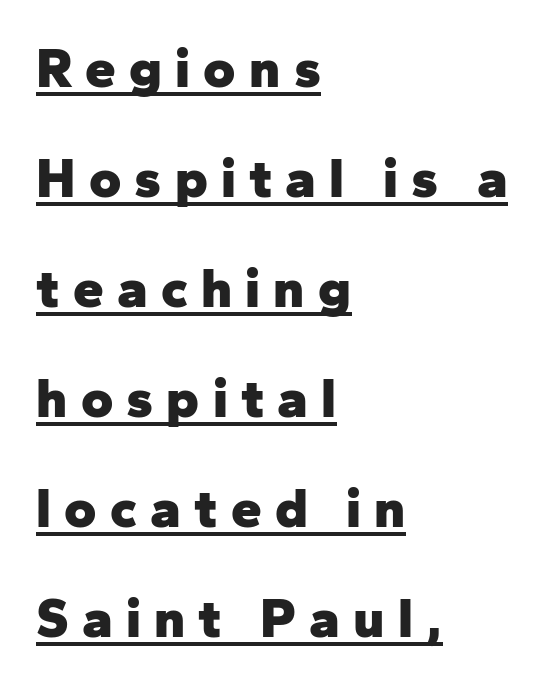
The paragraph has a hard left edge and a soft right edge. Character widths vary here, with narrow letters taking less room than wide ones. Caption: lettering with a line underneath. Whoever set this chose breathing room over compactness in the vertical rhythm. The sample has been set heavy, in full bold. Someone cranked the tracking dial way up on this one.
